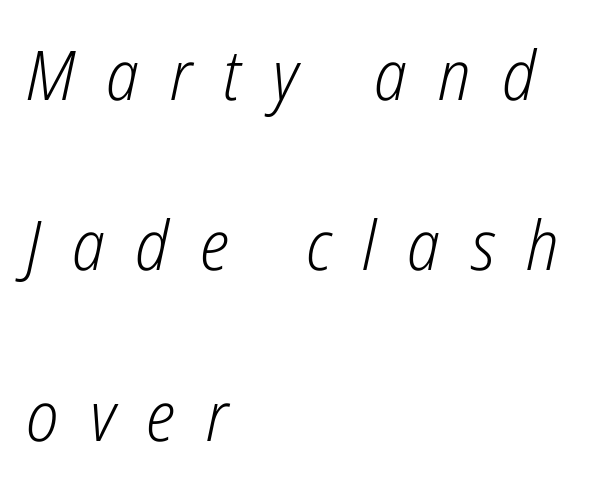
Q: Is the text bold? A: No.
Q: Is the text italic (slanted)? A: Yes, it leans right by about 12 degrees.
Q: Is the text underlined? A: No.
Q: How is the paragraph aligned? A: Left-aligned.
Q: Is the spacing between letters normal or unusually wide? A: Unusually wide.
Q: Is the spacing between lines tight, normal or loose? A: Loose.
Q: Width (condensed, normal, or wide)? A: Condensed.
Q: Stroke contrast? A: Low.
Q: x-height? A: Medium.
Q: Monospaced? A: No.
